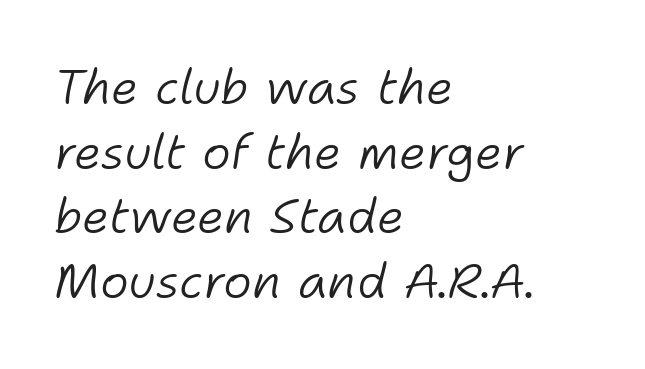
The image shows 49 px light type, italic (leaning right); set left-aligned, normal line spacing (1.32x), normal letter spacing, not underlined; low stroke contrast and a medium x-height.
